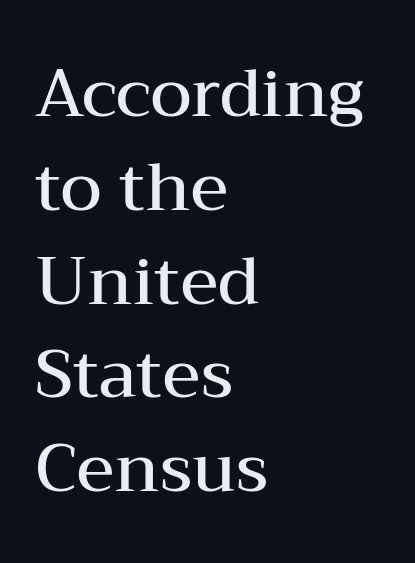
The image shows 67 px semibold, wide serif type, upright; set left-aligned, normal line spacing (1.4x), normal letter spacing, not underlined; medium stroke contrast and a medium x-height.
